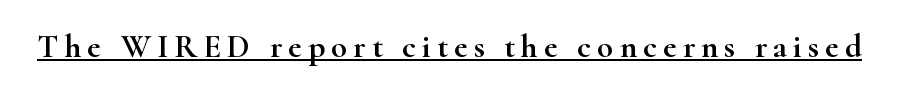
The image shows 33 px wide serif type, upright; set underlined; high stroke contrast and a small x-height.
